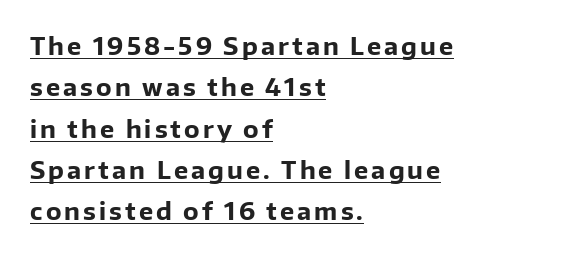
The image shows 24 px bold type, upright; set left-aligned, line spacing 1.72x, underlined.
